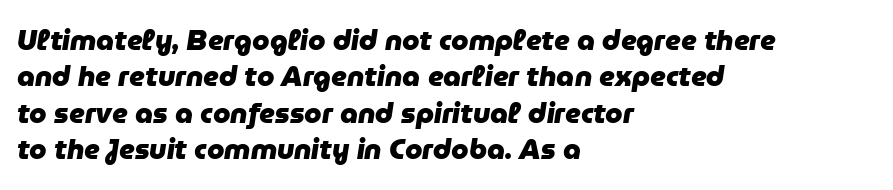
{"italic": "yes", "lean": "right", "slant_degrees": 9, "bold": "yes", "weight": "heavy", "width": "normal", "stroke_contrast": "low", "x_height": "medium", "monospaced": "no", "underline": "no", "align": "left", "line_spacing": "normal", "line_spacing_ratio": 1.3, "letter_spacing": "normal", "letter_spacing_em": 0.0, "glyph_px": 28}
